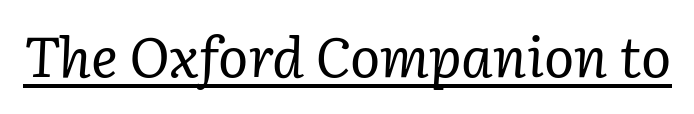
The typesetter has applied underlining to the passage shown. Heaviness? Minimal to ordinary, like unemphasized prose. Inter-character spacing is left at the font's built-in metrics. Spacing verdict: proportional, widths tailored to each character. Style check: oblique. Small tapered or slab feet sit at the stroke ends, so this counts as serif.
